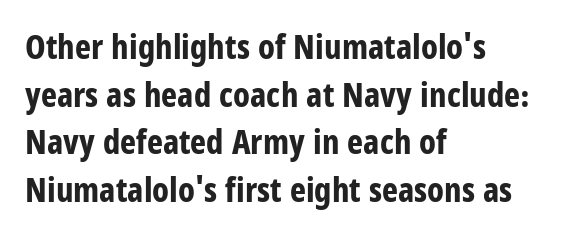
{"serif": "no", "italic": "no", "bold": "yes", "weight": "bold", "width": "condensed", "stroke_contrast": "low", "x_height": "large", "monospaced": "no", "underline": "no", "align": "left", "line_spacing": "normal", "line_spacing_ratio": 1.4, "letter_spacing": "normal", "letter_spacing_em": 0.0, "glyph_px": 34}
